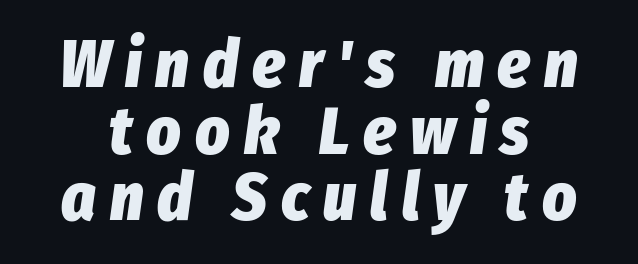
The image shows 66 px heavy, condensed type, italic (leaning right); set tight line spacing (1.01x), unusually wide letter spacing (+0.21 em), not underlined; low stroke contrast and a medium x-height.
